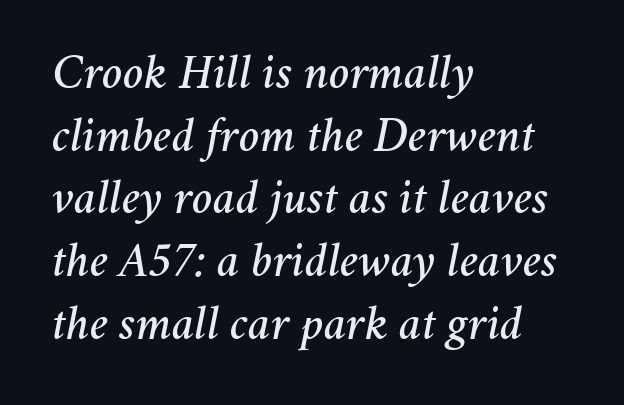
The image shows 49 px text type, italic (leaning right); set left-aligned, normal line spacing (1.28x), normal letter spacing, not underlined; medium stroke contrast and a medium x-height.
